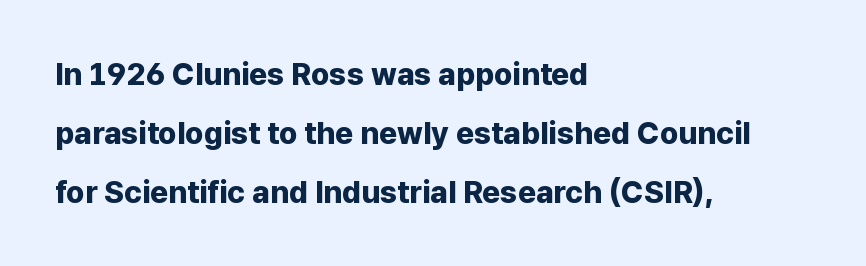
Q: Is the text bold? A: Yes.
Q: Is the text italic (slanted)? A: No, it is upright.
Q: Is the typeface a serif or a sans-serif typeface? A: Sans-serif.
Q: Is the text underlined? A: No.
Q: How is the paragraph aligned? A: Left-aligned.
Q: Is the spacing between letters normal or unusually wide? A: Normal.
Q: Is the spacing between lines tight, normal or loose? A: Loose.
Q: Width (condensed, normal, or wide)? A: Normal.
Q: Stroke contrast? A: Low.
Q: x-height? A: Medium.
Q: Monospaced? A: No.
